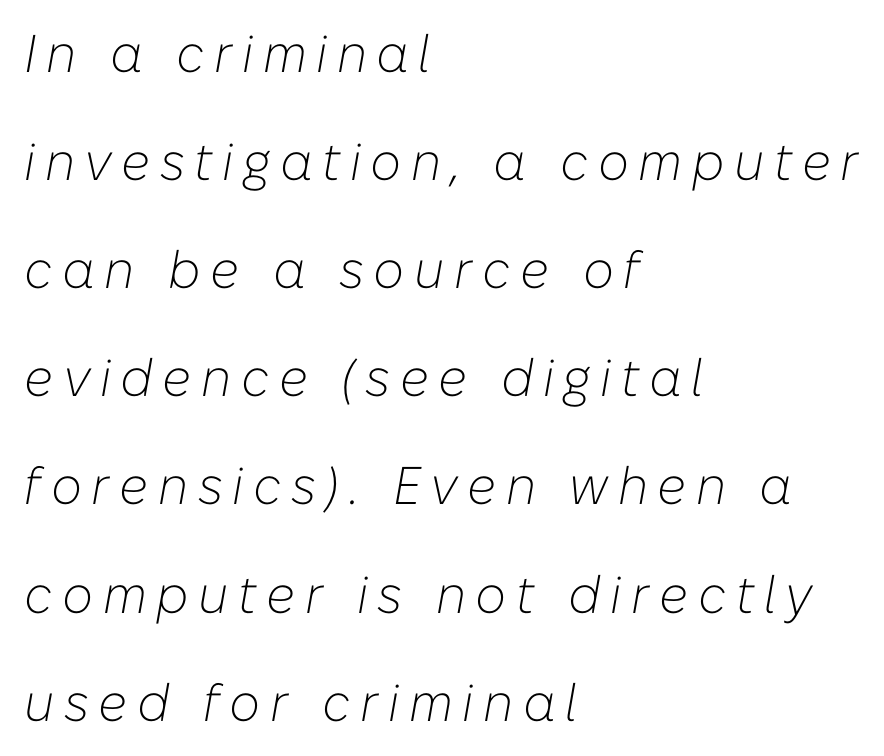
Q: Is the text bold? A: No.
Q: Is the text italic (slanted)? A: Yes, it leans right by about 10 degrees.
Q: Is the text underlined? A: No.
Q: How is the paragraph aligned? A: Left-aligned.
Q: Is the spacing between lines tight, normal or loose? A: Loose.
Q: Width (condensed, normal, or wide)? A: Normal.
Q: Stroke contrast? A: Low.
Q: x-height? A: Medium.
Q: Monospaced? A: No.
